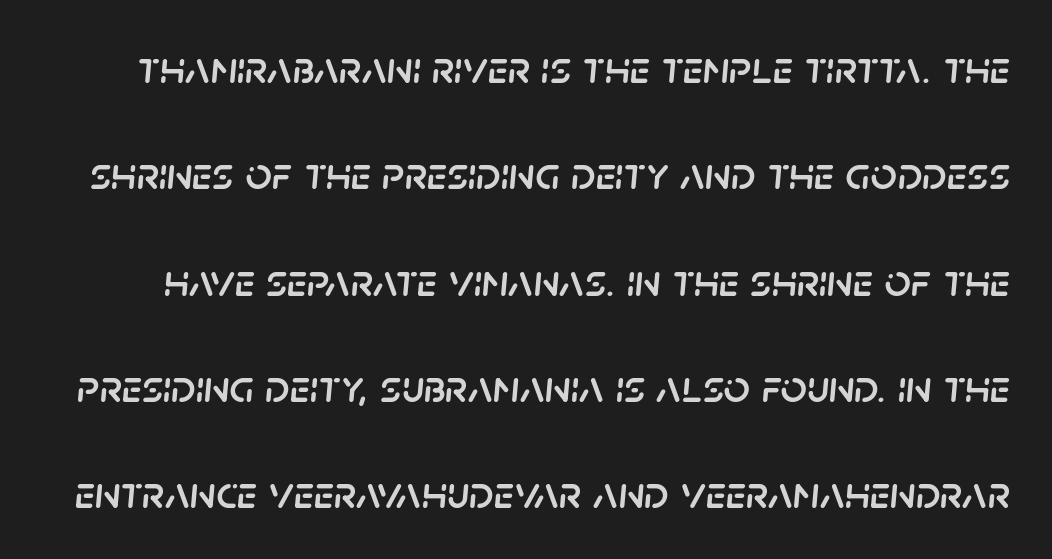
{"italic": "yes", "lean": "right", "slant_degrees": 5, "width": "normal", "stroke_contrast": "low", "x_height": "large", "monospaced": "no", "underline": "no", "line_spacing": "loose", "line_spacing_ratio": 2.31, "letter_spacing": "normal", "letter_spacing_em": 0.0, "glyph_px": 46}
